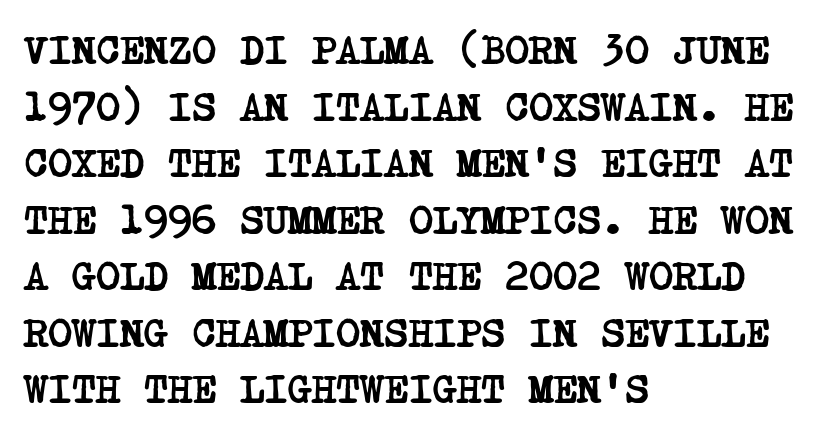
The image shows 41 px semibold, condensed serif type; set left-aligned, normal line spacing (1.38x), normal letter spacing, not underlined; low stroke contrast and a large x-height.
